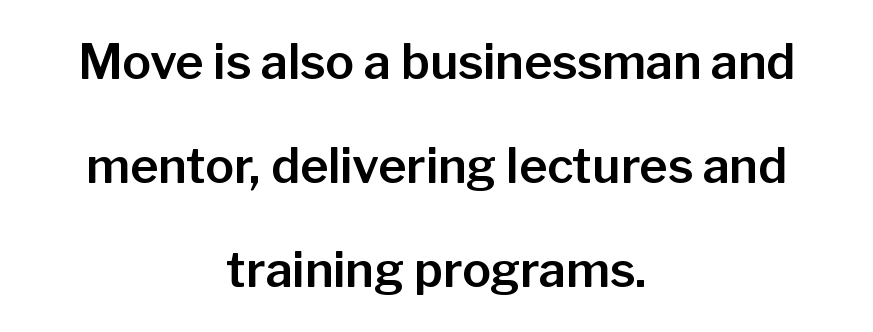
Honestly, the rows look like they've been pulled way apart. Descenders hang freely into open space. Style check: upright. Words appear dense and cohesive because spacing is normal.
